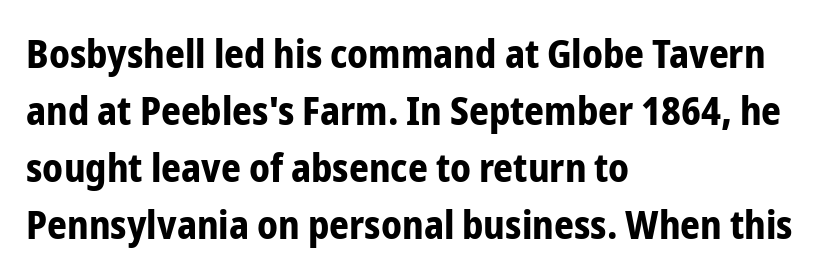
Characters remain perfectly vertical along every line. The words here are not underlined. Regarding serifs, this sample does without them. The line texture is even and compact thanks to regular tracking.
